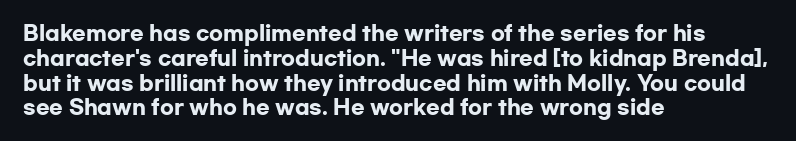
The image shows 20 px bold type, upright; set left-aligned, line spacing 1.24x, normal letter spacing, not underlined.
